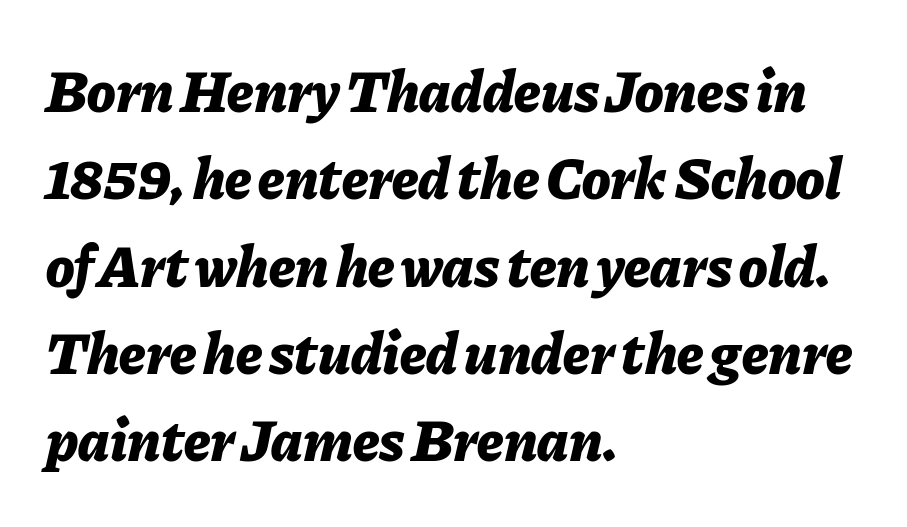
The image shows 59 px bold type, italic (leaning right); set left-aligned, normal line spacing (1.48x), normal letter spacing, not underlined; low stroke contrast and a medium x-height.
